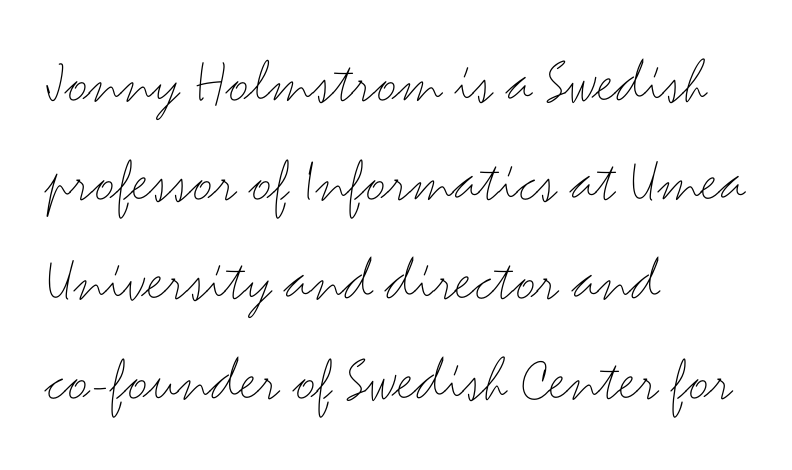
These lines are set flush left with a ragged right edge. How would I describe the line gaps? Plain and ordinary. Counters stay open thanks to moderate or lighter strokes. You can tell from the bare stems that sans-serif type was used.
